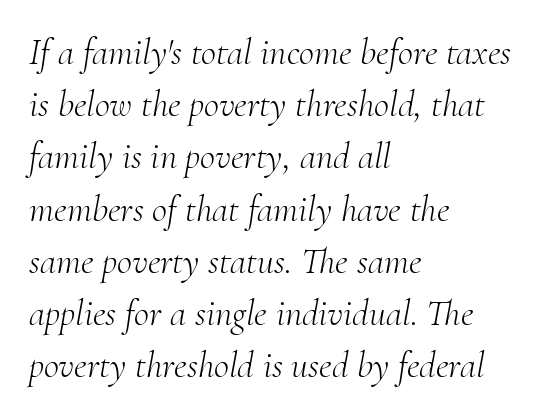
Q: Is the text bold? A: No.
Q: Is the text italic (slanted)? A: Yes, it leans right by about 10 degrees.
Q: Is the typeface a serif or a sans-serif typeface? A: Serif.
Q: Is the text underlined? A: No.
Q: How is the paragraph aligned? A: Left-aligned.
Q: Is the spacing between letters normal or unusually wide? A: Normal.
Q: Is the spacing between lines tight, normal or loose? A: Normal.
Q: Width (condensed, normal, or wide)? A: Normal.
Q: Stroke contrast? A: Medium.
Q: x-height? A: Small.
Q: Monospaced? A: No.
